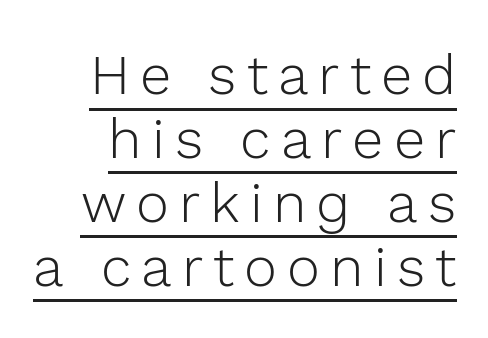
The image shows 56 px light sans-serif type, upright; set tight line spacing (1.14x), underlined; a medium x-height.
